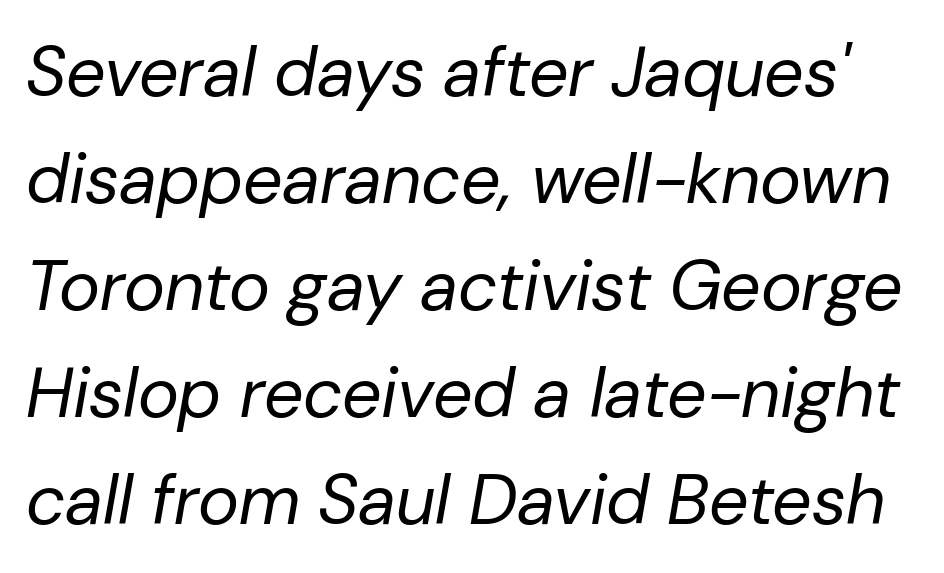
Q: Is the text bold? A: No.
Q: Is the text italic (slanted)? A: Yes, it leans right by about 10 degrees.
Q: Is the text underlined? A: No.
Q: Is the spacing between letters normal or unusually wide? A: Normal.
Q: Is the spacing between lines tight, normal or loose? A: Normal.
Q: Width (condensed, normal, or wide)? A: Normal.
Q: Stroke contrast? A: Low.
Q: x-height? A: Medium.
Q: Monospaced? A: No.
